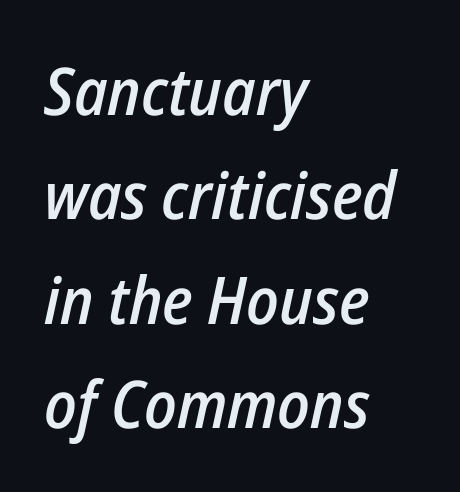
The image shows 66 px semibold, condensed type, italic (leaning right); set left-aligned, normal line spacing (1.58x), normal letter spacing, not underlined; low stroke contrast and a medium x-height.
